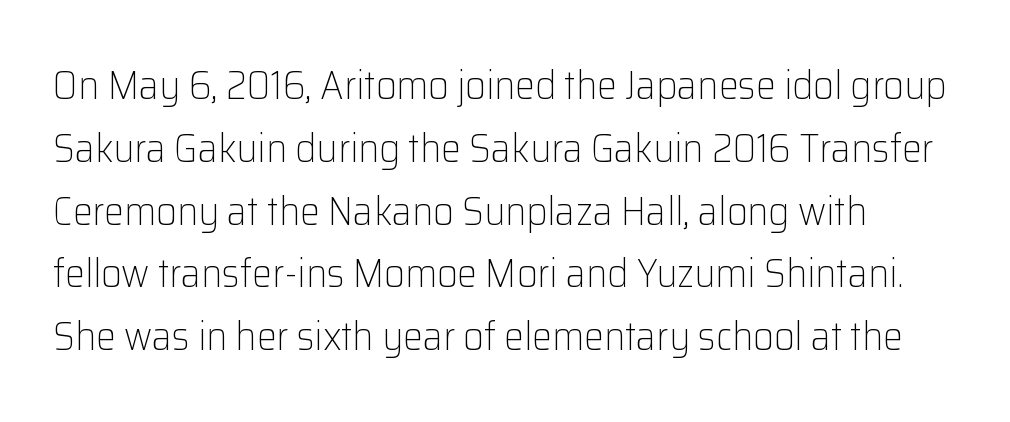
The image shows 40 px light sans-serif type, upright; set normal line spacing (1.57x), normal letter spacing, not underlined; low stroke contrast and a medium x-height.
